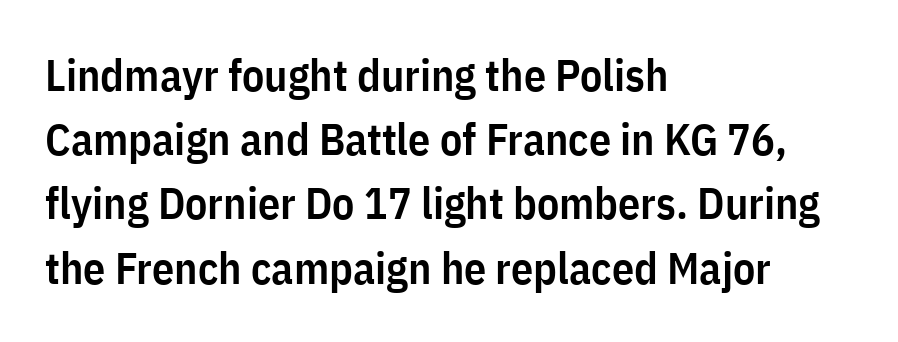
The letterforms sit shoulder to shoulder at normal distance. Firm but not heavy-handed strokes: this text is semibold. A typesetter would mark this as roman, not italic. Lines of text with bare space underneath.
